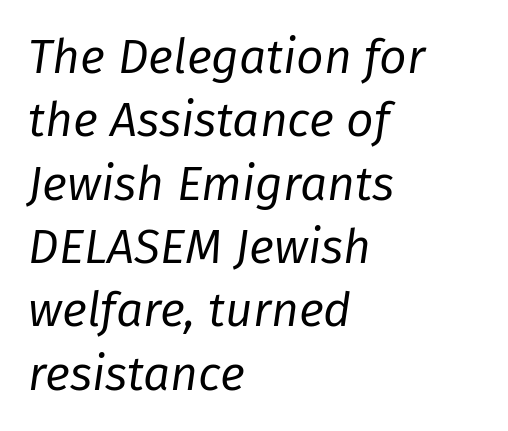
Q: Is the text bold? A: No.
Q: Is the text italic (slanted)? A: Yes, it leans right by about 8 degrees.
Q: Is the text underlined? A: No.
Q: How is the paragraph aligned? A: Left-aligned.
Q: Is the spacing between letters normal or unusually wide? A: Normal.
Q: Is the spacing between lines tight, normal or loose? A: Normal.
Q: Width (condensed, normal, or wide)? A: Normal.
Q: Stroke contrast? A: Low.
Q: x-height? A: Medium.
Q: Monospaced? A: No.
